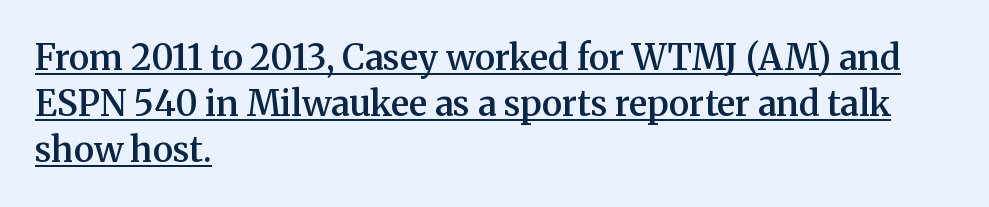
Between one letter and the next there's only the usual sliver of space. Italic: no, the glyphs are upright roman. What weight is shown? A semibold, between regular and bold. The lines in this sample share a left origin and differ only in where they stop. The rendering uses natural spacing where letterforms have individual widths. These lines sit exactly where default settings would place them.
